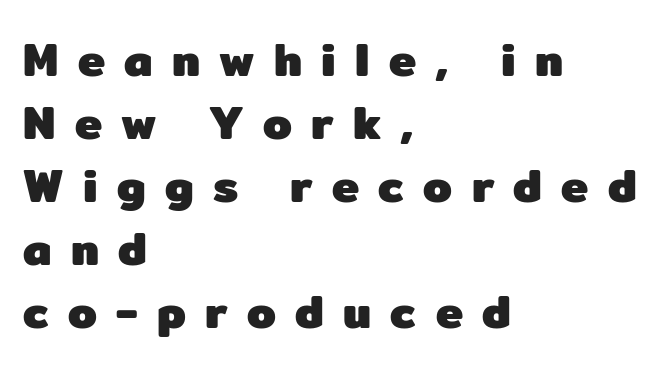
Q: Is the text bold? A: Yes.
Q: Is the text italic (slanted)? A: No, it is upright.
Q: Is the typeface a serif or a sans-serif typeface? A: Sans-serif.
Q: Is the text underlined? A: No.
Q: How is the paragraph aligned? A: Left-aligned.
Q: Is the spacing between letters normal or unusually wide? A: Unusually wide.
Q: Is the spacing between lines tight, normal or loose? A: Normal.
Q: Width (condensed, normal, or wide)? A: Normal.
Q: Stroke contrast? A: Low.
Q: x-height? A: Medium.
Q: Monospaced? A: No.
